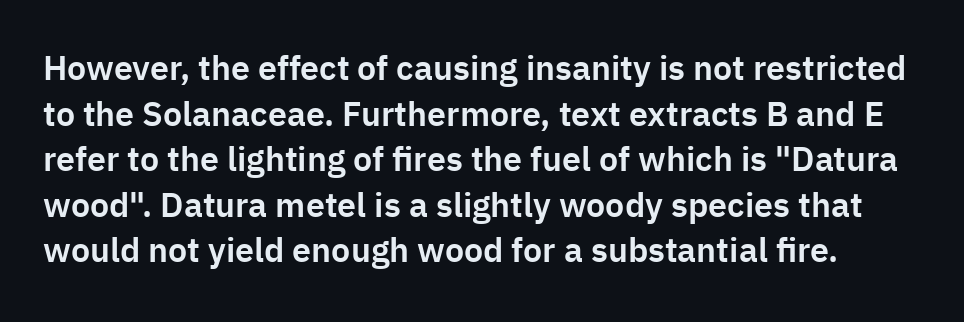
The image shows 34 px sans-serif type, upright; set normal line spacing (1.34x), normal letter spacing, not underlined; low stroke contrast and a medium x-height.
